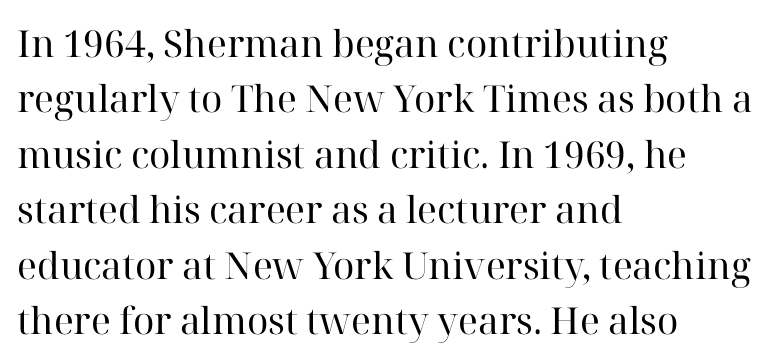
This sample uses an upright cut, with every glyph sitting square on the baseline. What kind of face is this? One with serifs. The letters advance in unequal steps, a hallmark of proportional type. These lines stack with their left ends in a neat column.
